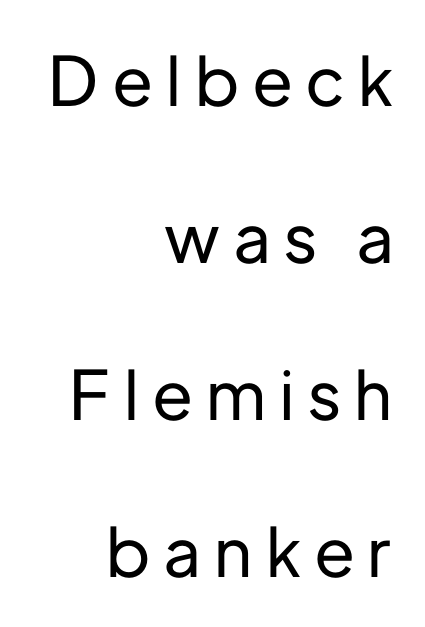
{"serif": "no", "italic": "no", "width": "normal", "stroke_contrast": "low", "x_height": "medium", "monospaced": "no", "underline": "no", "align": "right", "line_spacing": "loose", "line_spacing_ratio": 2.31, "letter_spacing": "wide", "letter_spacing_em": 0.21, "glyph_px": 68}
